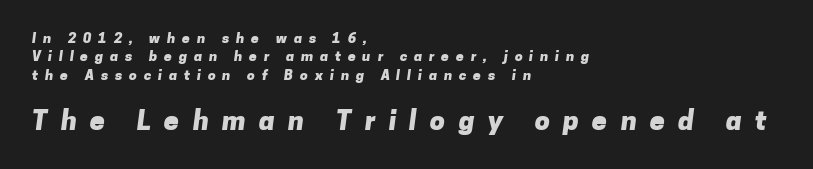
{"bold": "yes", "underline": "no", "align": "left", "line_spacing": "normal", "line_spacing_ratio": 1.31, "letter_spacing": "wide", "letter_spacing_em": 0.49, "larger_block": "second", "size_ratio": 1.93, "glyph_px": 27}
